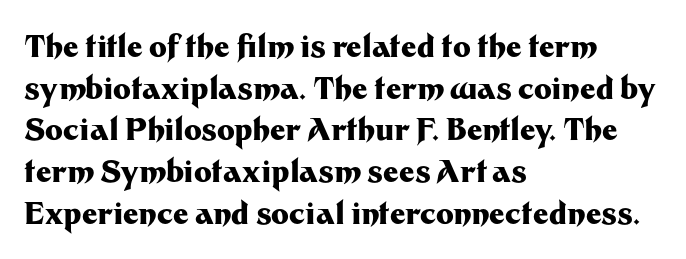
The line texture is even and compact thanks to regular tracking. Here the designer chose a conventional face with non-uniform glyph widths. Designer's note — italics off, roman on. Horizontal bands of white between lines are of average thickness. Honestly, there is no underline to notice here at all. Stroke thickness is high; the sample reads as a true bold.
